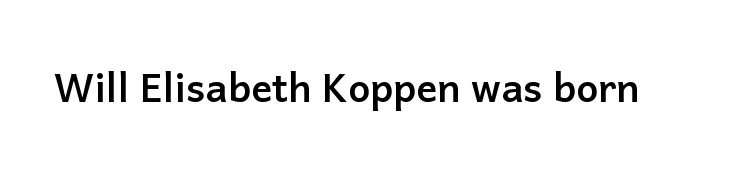
{"serif": "no", "italic": "no", "bold": "yes", "weight": "semibold", "width": "normal", "stroke_contrast": "low", "x_height": "medium", "monospaced": "no", "underline": "no", "letter_spacing": "normal", "letter_spacing_em": 0.0, "glyph_px": 39}
